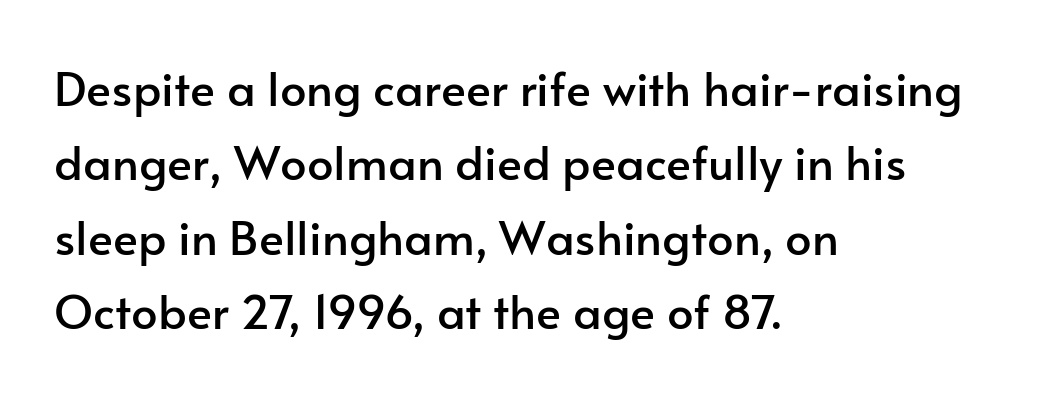
{"serif": "no", "italic": "no", "width": "normal", "stroke_contrast": "low", "x_height": "small", "monospaced": "no", "underline": "no", "align": "left", "line_spacing": "normal", "line_spacing_ratio": 1.58, "letter_spacing": "normal", "letter_spacing_em": 0.0, "glyph_px": 47}
